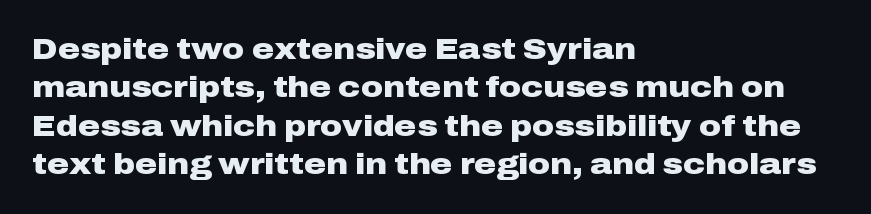
{"serif": "no", "italic": "no", "bold": "yes", "weight": "heavy", "width": "wide", "stroke_contrast": "low", "x_height": "medium", "monospaced": "no", "underline": "no", "align": "left", "line_spacing": "normal", "line_spacing_ratio": 1.28, "letter_spacing": "normal", "letter_spacing_em": 0.0, "glyph_px": 30}
